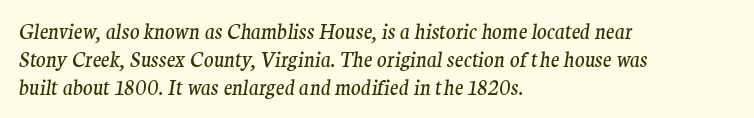
The image shows 20 px text type, italic (leaning right); set left-aligned, normal line spacing (1.4x), normal letter spacing, not underlined.
